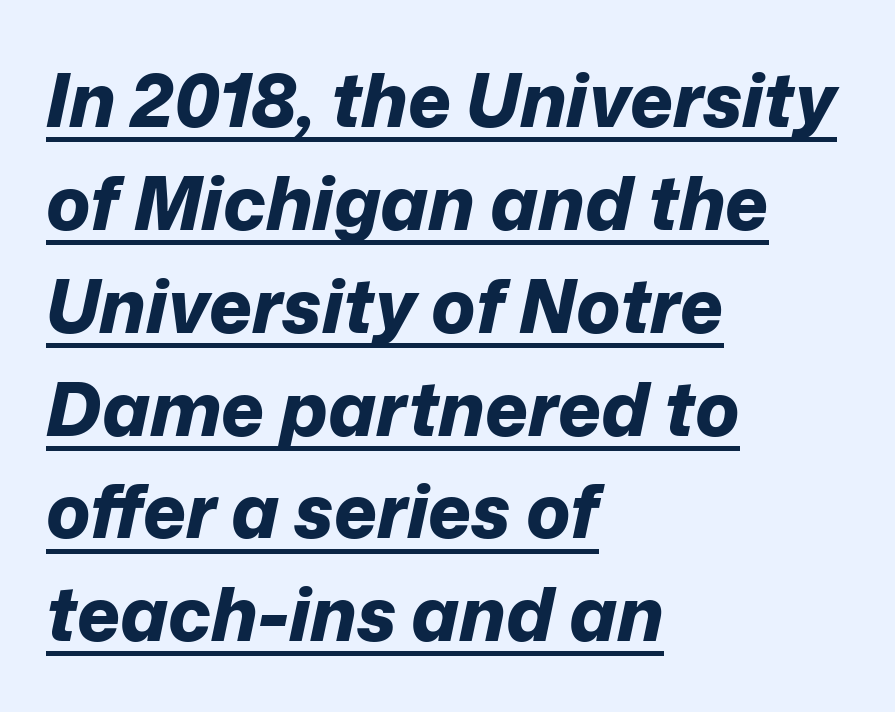
Q: Is the text bold? A: Yes.
Q: Is the text italic (slanted)? A: Yes, it leans right by about 12 degrees.
Q: Is the text underlined? A: Yes.
Q: How is the paragraph aligned? A: Left-aligned.
Q: Is the spacing between letters normal or unusually wide? A: Normal.
Q: Is the spacing between lines tight, normal or loose? A: Normal.
Q: Width (condensed, normal, or wide)? A: Normal.
Q: Stroke contrast? A: Low.
Q: x-height? A: Medium.
Q: Monospaced? A: No.
